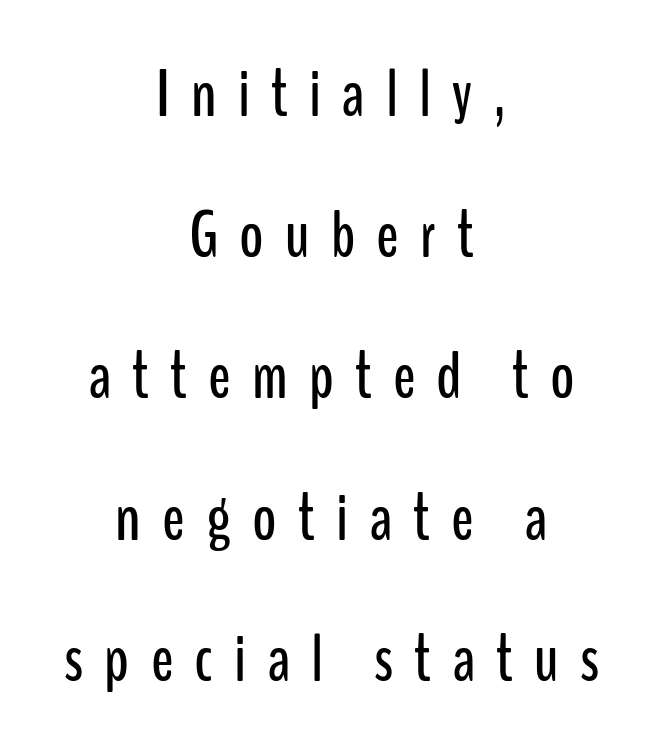
Posture: vertical. You could fit nearly another row in the gap between these rows. In terms of letterform style, serifs are entirely absent. Check under the words: just untouched page. Someone cranked the tracking dial way up on this one.
